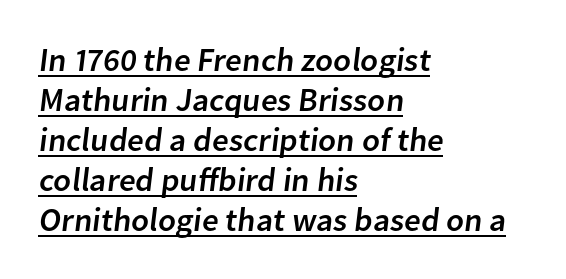
The image shows 33 px sans-serif type; set left-aligned, line spacing 1.21x, normal letter spacing, underlined; low stroke contrast and a medium x-height.
